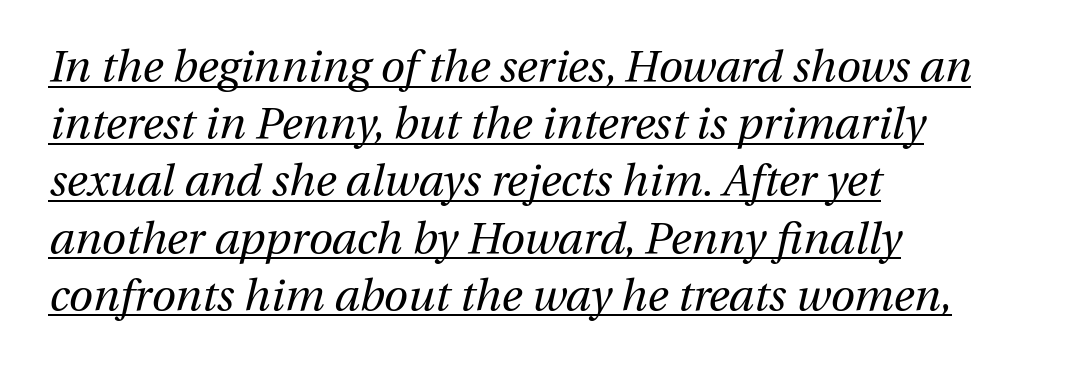
The image shows 44 px regular-weight type, italic (leaning right); set left-aligned, normal line spacing (1.3x), normal letter spacing, underlined; medium stroke contrast and a medium x-height.
